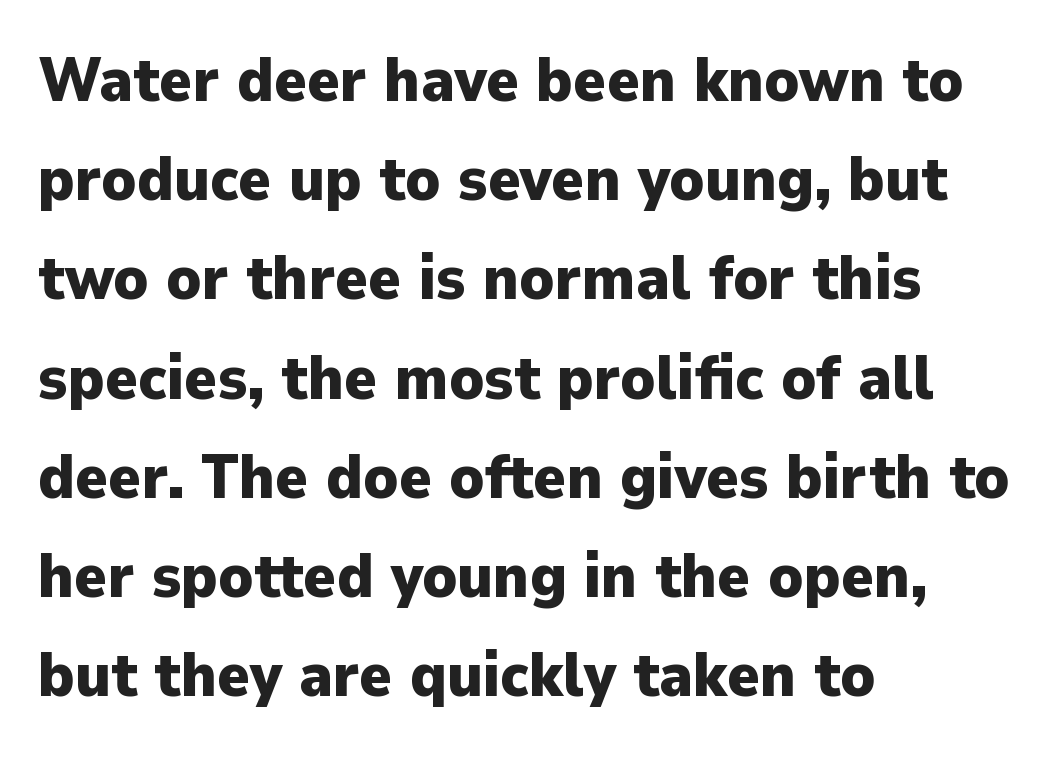
The image shows 62 px heavy sans-serif type, upright; set left-aligned, normal line spacing (1.6x), normal letter spacing, not underlined; low stroke contrast and a medium x-height.
